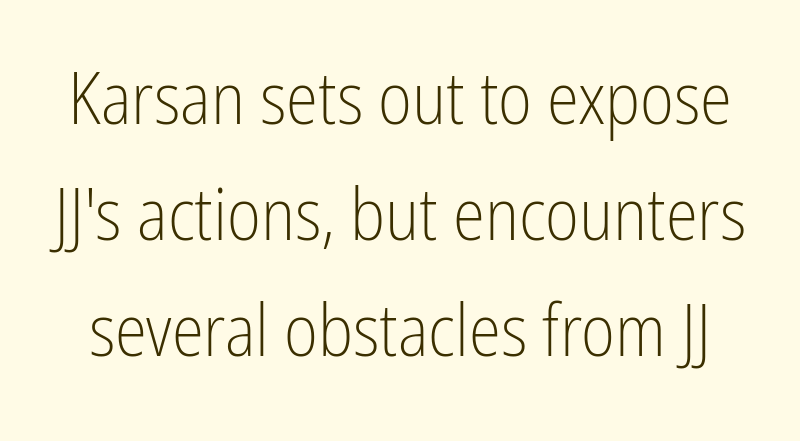
{"serif": "no", "italic": "no", "bold": "no", "weight": "light", "width": "condensed", "stroke_contrast": "low", "x_height": "medium", "monospaced": "no", "underline": "no", "line_spacing": "normal", "line_spacing_ratio": 1.59, "letter_spacing": "normal", "letter_spacing_em": 0.0, "glyph_px": 73}
